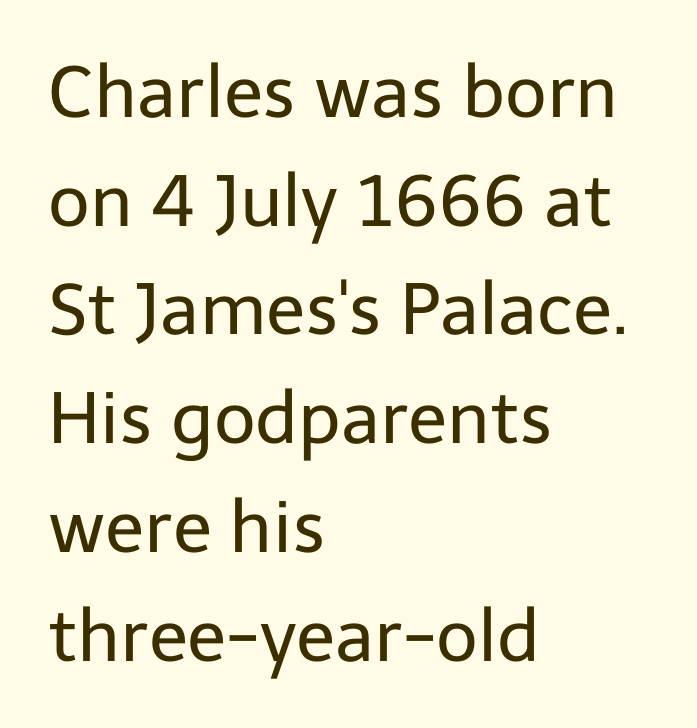
Q: Is the text bold? A: No.
Q: Is the text italic (slanted)? A: No, it is upright.
Q: Is the typeface a serif or a sans-serif typeface? A: Sans-serif.
Q: Is the text underlined? A: No.
Q: How is the paragraph aligned? A: Left-aligned.
Q: Is the spacing between letters normal or unusually wide? A: Normal.
Q: Is the spacing between lines tight, normal or loose? A: Normal.
Q: Width (condensed, normal, or wide)? A: Normal.
Q: Stroke contrast? A: Low.
Q: x-height? A: Medium.
Q: Monospaced? A: No.
